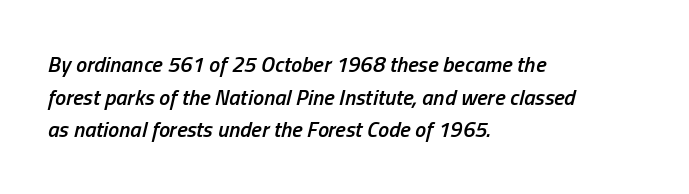
{"italic": "yes", "lean": "right", "slant_degrees": 13, "bold": "semi", "underline": "no", "align": "left", "line_spacing": "normal", "line_spacing_ratio": 1.48, "letter_spacing": "normal", "letter_spacing_em": 0.0, "glyph_px": 22}
